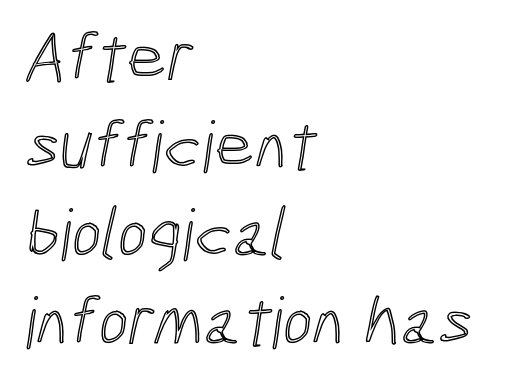
Is this a fixed-width face? No — the glyphs have proportional, varying widths. The setting favours the left margin, as ordinary paragraphs usually do. Check under the words: just untouched page. Letter spacing: default.
